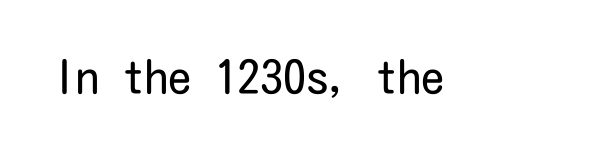
The image shows 46 px regular-weight, condensed sans-serif type, upright; set normal letter spacing, not underlined; low stroke contrast and a medium x-height.
